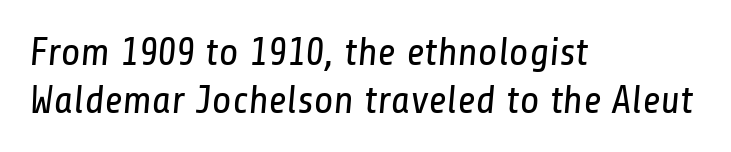
Q: Is the text bold? A: No.
Q: Is the typeface a serif or a sans-serif typeface? A: Sans-serif.
Q: Is the text underlined? A: No.
Q: How is the paragraph aligned? A: Left-aligned.
Q: Is the spacing between letters normal or unusually wide? A: Normal.
Q: Width (condensed, normal, or wide)? A: Condensed.
Q: Stroke contrast? A: Low.
Q: x-height? A: Medium.
Q: Monospaced? A: No.
